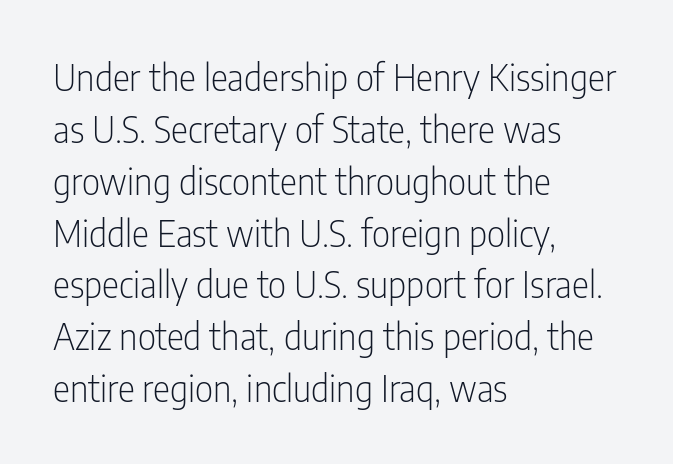
Q: Is the text bold? A: No.
Q: Is the text italic (slanted)? A: No, it is upright.
Q: Is the typeface a serif or a sans-serif typeface? A: Sans-serif.
Q: Is the text underlined? A: No.
Q: How is the paragraph aligned? A: Left-aligned.
Q: Is the spacing between letters normal or unusually wide? A: Normal.
Q: Is the spacing between lines tight, normal or loose? A: Normal.
Q: Width (condensed, normal, or wide)? A: Condensed.
Q: Stroke contrast? A: Low.
Q: x-height? A: Medium.
Q: Monospaced? A: No.
